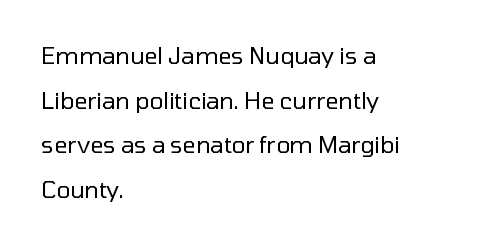
Q: Is the text bold? A: No.
Q: Is the text italic (slanted)? A: No, it is upright.
Q: Is the text underlined? A: No.
Q: How is the paragraph aligned? A: Left-aligned.
Q: Is the spacing between letters normal or unusually wide? A: Normal.
Q: Is the spacing between lines tight, normal or loose? A: Loose.
